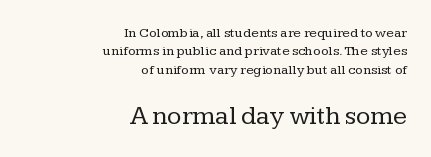
You could call the tracking neutral — neither tight nor loose. Block two is the big one; block one sits smaller above it. Weight: not bold — regular or lighter. The setting favours the right margin, as signatures and pull-quotes sometimes do. The string is rendered with underlining switched off.
